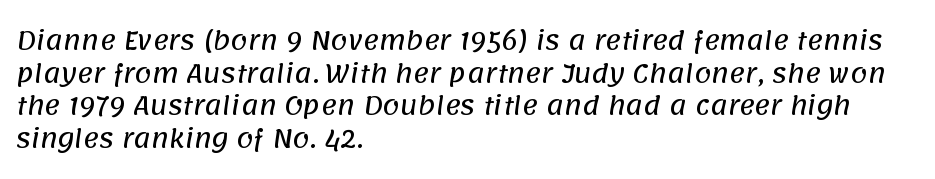
{"underline": "no", "align": "left", "line_spacing": "normal", "line_spacing_ratio": 1.36, "letter_spacing": "normal", "letter_spacing_em": 0.0, "glyph_px": 24}
